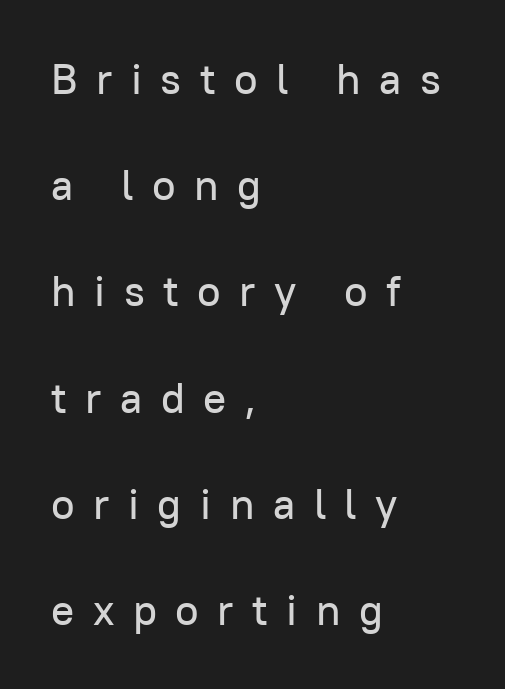
Q: Is the text italic (slanted)? A: No, it is upright.
Q: Is the typeface a serif or a sans-serif typeface? A: Sans-serif.
Q: Is the text underlined? A: No.
Q: How is the paragraph aligned? A: Left-aligned.
Q: Is the spacing between letters normal or unusually wide? A: Unusually wide.
Q: Is the spacing between lines tight, normal or loose? A: Loose.
Q: Width (condensed, normal, or wide)? A: Normal.
Q: Stroke contrast? A: Low.
Q: x-height? A: Medium.
Q: Monospaced? A: No.
